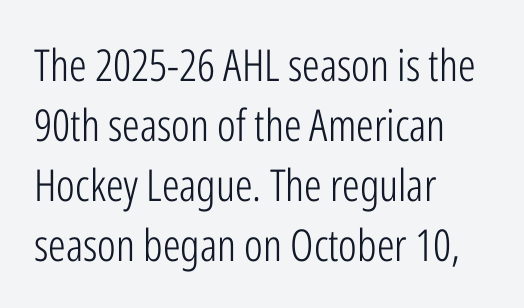
Nope, no serifs anywhere on these letters. Does the copy run flush right? No — it runs flush left. Proportional: the letters do not fall into vertical columns. The gap between lines stays unmarked. This is not heavy type; no bold has been used. Standard letterfit; no display-style spreading of the glyphs.
